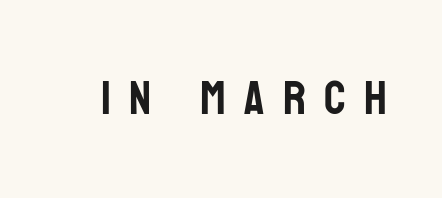
In terms of letterform style, serifs are entirely absent. Words appear elongated and porous because spacing is wide. Posture: straight, roman, zero tilt. Note the varied advance widths — an 'i' is clearly narrower than an 'm'.
